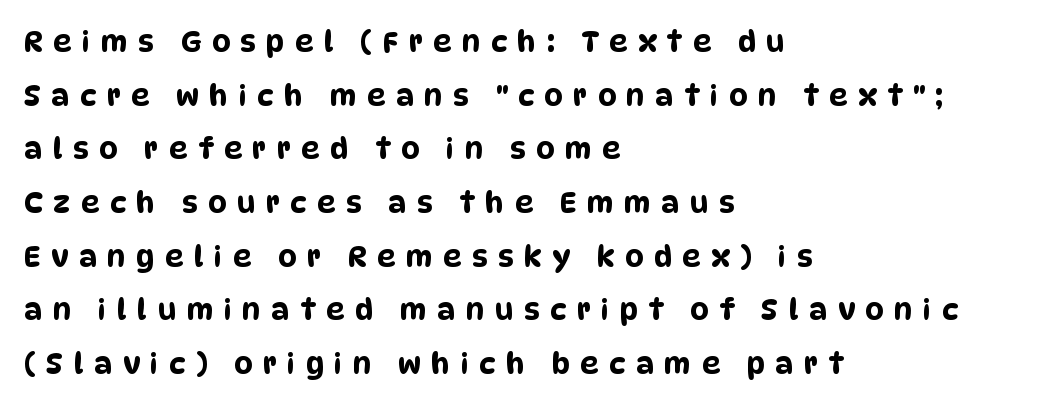
The image shows 29 px condensed sans-serif type; set left-aligned, line spacing 1.85x, unusually wide letter spacing (+0.36 em), not underlined; low stroke contrast and a large x-height.
